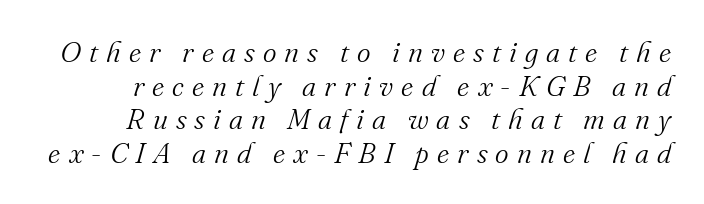
Here the designer chose a conventional face with non-uniform glyph widths. Caption: face not bold, strokes unweighted. Look at the tracking — it's clearly loosened, letters drifting apart. Check under the words: just untouched page.
